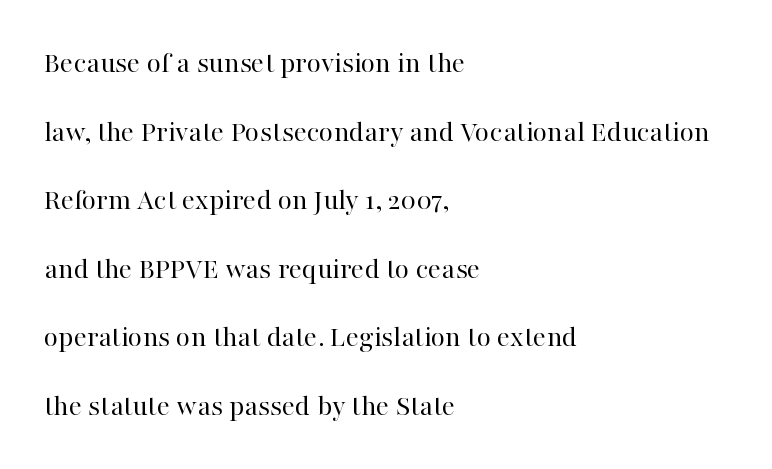
The image shows 31 px regular-weight serif type, upright; set left-aligned, loose line spacing (2.21x), normal letter spacing, not underlined; high stroke contrast and a medium x-height.
